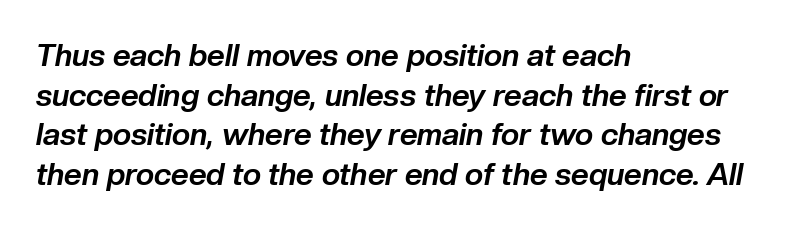
{"italic": "yes", "lean": "right", "slant_degrees": 10, "bold": "yes", "weight": "bold", "width": "normal", "stroke_contrast": "low", "x_height": "medium", "monospaced": "no", "underline": "no", "align": "left", "line_spacing": "normal", "line_spacing_ratio": 1.28, "letter_spacing": "normal", "letter_spacing_em": 0.0, "glyph_px": 31}
